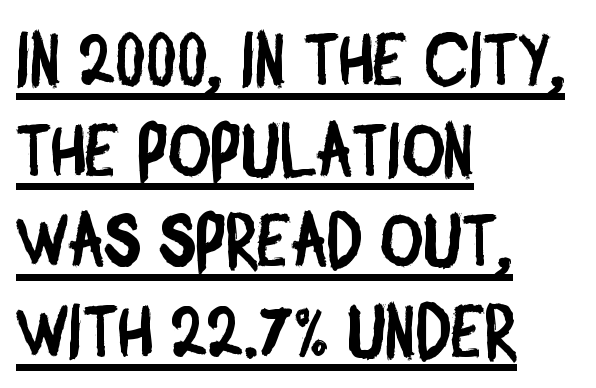
Q: Is the typeface a serif or a sans-serif typeface? A: Sans-serif.
Q: Is the text underlined? A: Yes.
Q: How is the paragraph aligned? A: Left-aligned.
Q: Is the spacing between letters normal or unusually wide? A: Normal.
Q: Width (condensed, normal, or wide)? A: Condensed.
Q: Stroke contrast? A: Low.
Q: x-height? A: Large.
Q: Monospaced? A: No.
